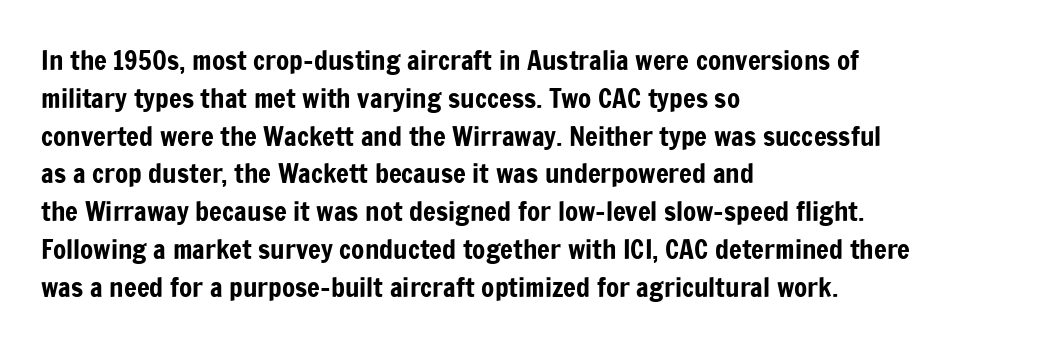
The image shows 27 px text type, upright; set left-aligned, normal line spacing (1.4x), normal letter spacing, not underlined.
